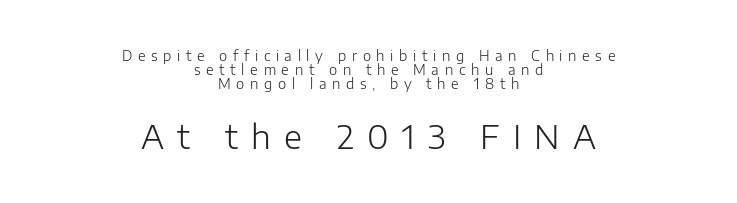
Q: Is the text bold? A: No.
Q: Is the text italic (slanted)? A: No, it is upright.
Q: Is the typeface a serif or a sans-serif typeface? A: Sans-serif.
Q: Is the text underlined? A: No.
Q: How is the paragraph aligned? A: Centered.
Q: Is the spacing between letters normal or unusually wide? A: Unusually wide.
Q: Is the spacing between lines tight, normal or loose? A: Tight.
Q: Which block of text is set in a larger size, the first (top) or the second (bottom)? A: The second (bottom) one.
Q: Width (condensed, normal, or wide)? A: Normal.
Q: Stroke contrast? A: Low.
Q: x-height? A: Medium.
Q: Monospaced? A: No.
